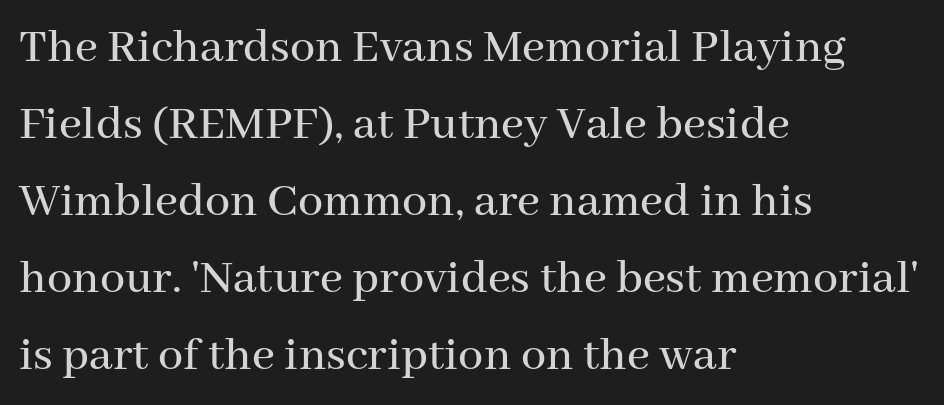
Descenders are the only things crossing below the line. Short note: letters normally spaced. Each line starts at the same left margin while the right side varies. Students, observe: this is what conventionally led text looks like.
